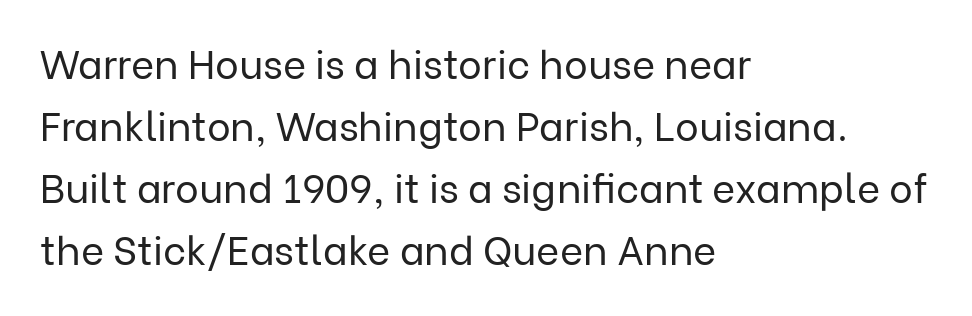
Here the glyphs are tracked normally, forming tight word shapes. You could not count columns in this text — the font is proportionally spaced. The letters look calm and open, with moderate or lighter stems. Plain, unruled lines of type. This block has exactly the height ordinary leading produces. Teacher's note: observe the even left margin — that is flush-left alignment.
